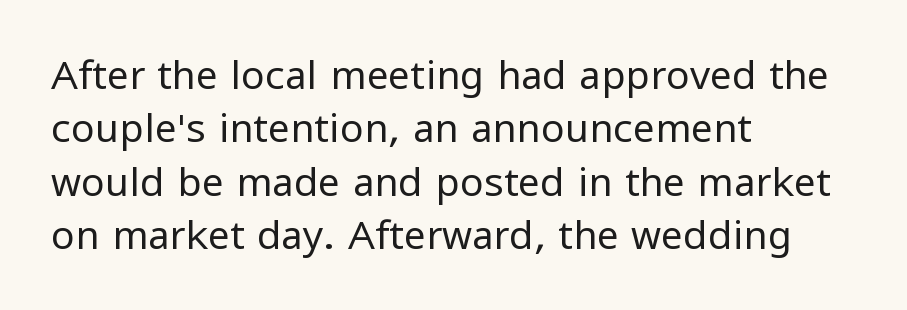
{"serif": "no", "italic": "no", "bold": "no", "weight": "regular", "width": "normal", "stroke_contrast": "low", "x_height": "medium", "monospaced": "no", "underline": "no", "align": "left", "line_spacing": "normal", "line_spacing_ratio": 1.37, "letter_spacing": "normal", "letter_spacing_em": 0.0, "glyph_px": 39}
